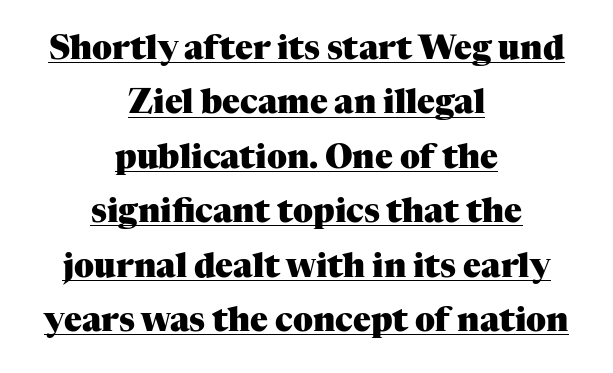
{"serif": "yes", "italic": "no", "bold": "yes", "weight": "heavy", "width": "normal", "stroke_contrast": "medium", "x_height": "medium", "monospaced": "no", "underline": "yes", "align": "center", "line_spacing": "normal", "line_spacing_ratio": 1.65, "letter_spacing": "normal", "letter_spacing_em": 0.0, "glyph_px": 33}
